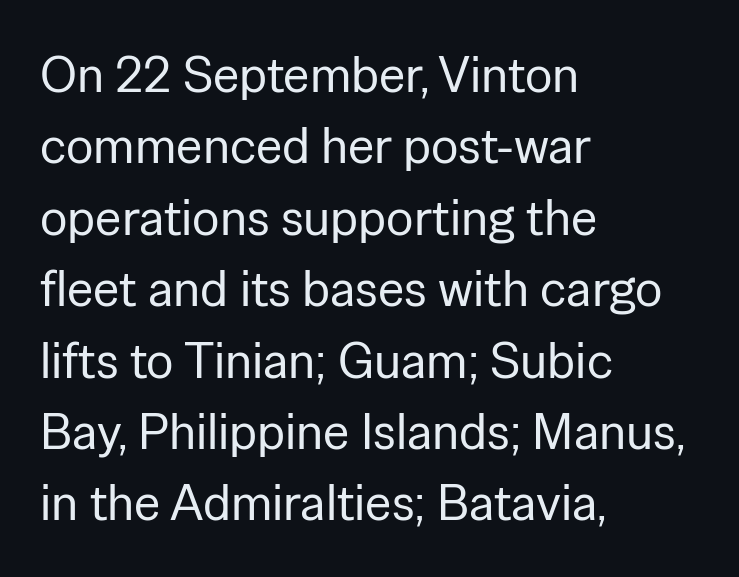
The letters look calm and open, with moderate or lighter stems. Honestly, there is no underline to notice here at all. Style check: upright. The passage is arranged the way most books set body copy — flush left.
